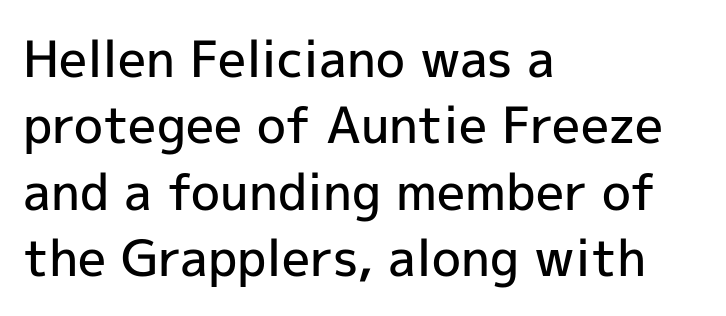
Q: Is the text bold? A: Semi-bold.
Q: Is the text italic (slanted)? A: No, it is upright.
Q: Is the typeface a serif or a sans-serif typeface? A: Sans-serif.
Q: Is the text underlined? A: No.
Q: How is the paragraph aligned? A: Left-aligned.
Q: Is the spacing between letters normal or unusually wide? A: Normal.
Q: Is the spacing between lines tight, normal or loose? A: Normal.
Q: Width (condensed, normal, or wide)? A: Normal.
Q: x-height? A: Medium.
Q: Monospaced? A: No.
